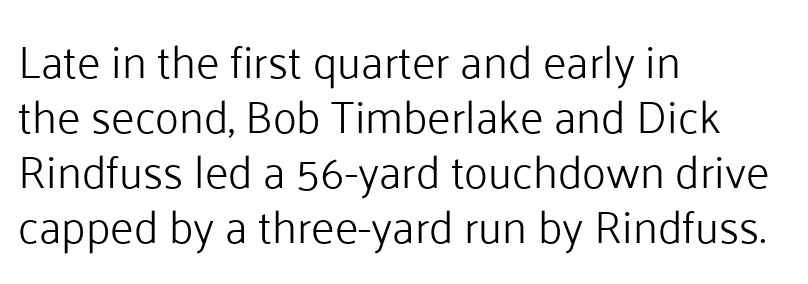
Is this a sans? Yes — the strokes have no serifs. The face used here is proportionally spaced, like ordinary book or web type. Notice how the stems are strictly vertical — no italics here. Type without underlining. This sample uses plain, unmodified letter spacing. The typeface has the unassuming heft of standard copy or less.
